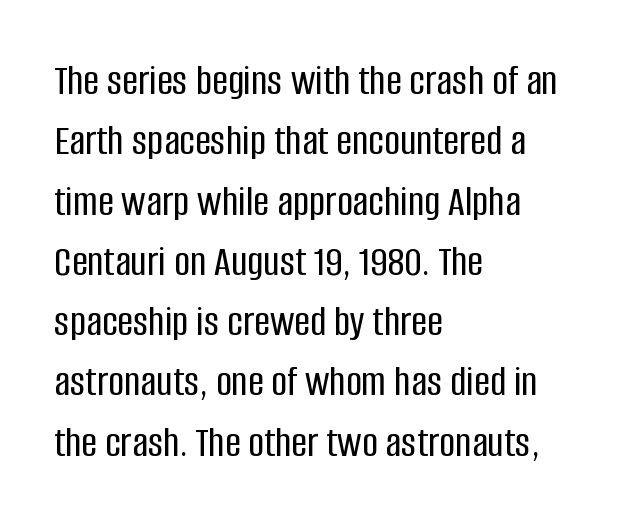
{"serif": "no", "italic": "no", "width": "condensed", "stroke_contrast": "low", "x_height": "large", "monospaced": "no", "underline": "no", "align": "left", "line_spacing": "normal", "line_spacing_ratio": 1.37, "letter_spacing": "normal", "letter_spacing_em": 0.0, "glyph_px": 44}
